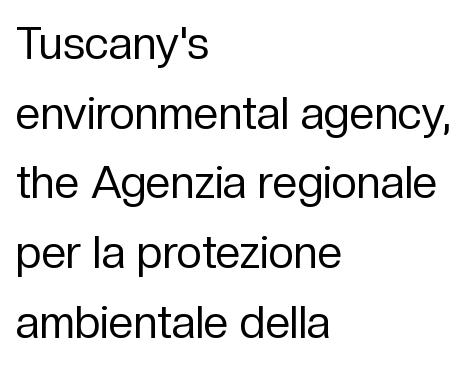
The image shows 45 px regular-weight sans-serif type, upright; set left-aligned, normal line spacing (1.55x), normal letter spacing, not underlined; low stroke contrast and a medium x-height.
